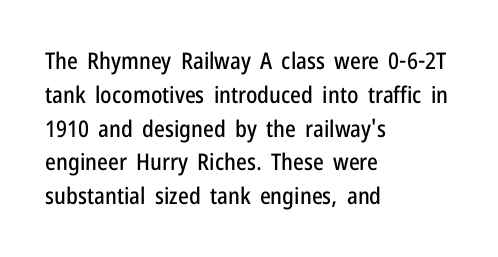
Q: Is the text italic (slanted)? A: No, it is upright.
Q: Is the text underlined? A: No.
Q: How is the paragraph aligned? A: Left-aligned.
Q: Is the spacing between letters normal or unusually wide? A: Normal.
Q: Is the spacing between lines tight, normal or loose? A: Normal.
